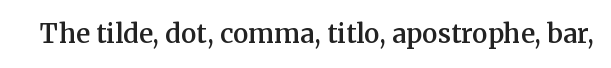
The image shows 26 px text type, upright; set normal letter spacing, not underlined.
